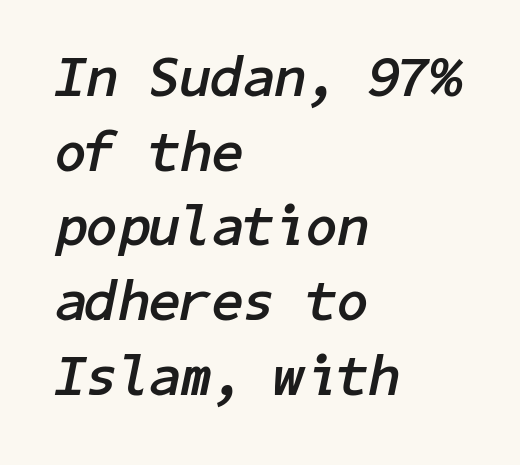
The image shows 57 px semibold type, italic (leaning right); set left-aligned, normal line spacing (1.31x), normal letter spacing, not underlined; low stroke contrast and a medium x-height.
